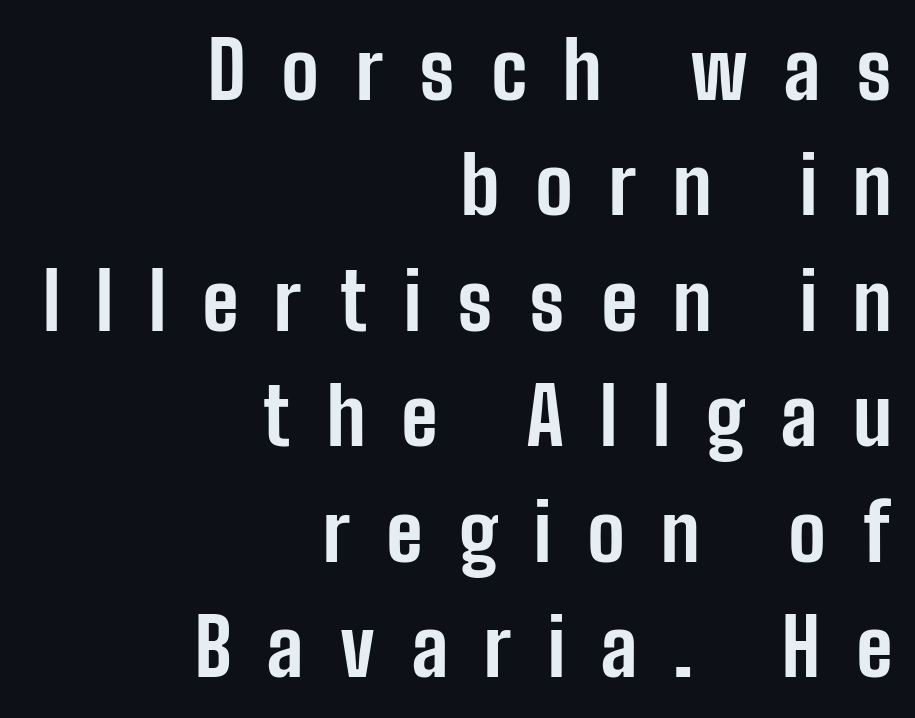
{"serif": "no", "italic": "no", "bold": "yes", "weight": "bold", "width": "condensed", "stroke_contrast": "low", "x_height": "medium", "monospaced": "no", "underline": "no", "align": "right", "line_spacing": "normal", "line_spacing_ratio": 1.48, "letter_spacing": "wide", "letter_spacing_em": 0.46, "glyph_px": 78}
